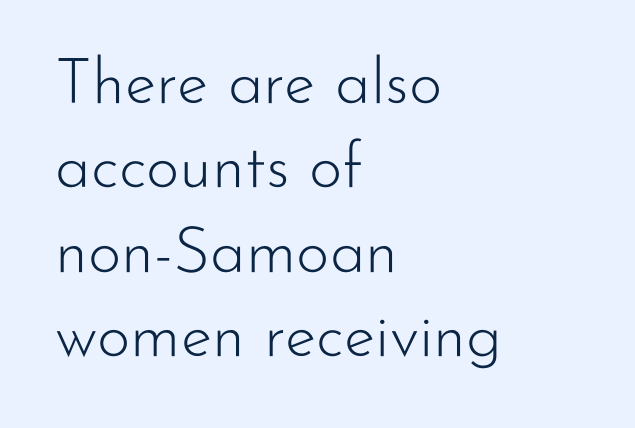
A typesetter would call this proportional, since set widths differ per character. Regarding serifs, this sample does without them. Line starts are locked; line ends wander. Ascenders rise straight up at ninety degrees. Anything drawn beneath the words? Only blank space.
